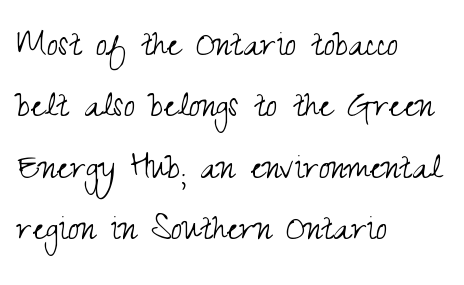
{"serif": "no", "italic": "no", "bold": "no", "weight": "light", "width": "condensed", "stroke_contrast": "medium", "x_height": "small", "monospaced": "no", "underline": "no", "align": "left", "line_spacing": "normal", "line_spacing_ratio": 1.5, "letter_spacing": "normal", "letter_spacing_em": 0.0, "glyph_px": 41}
